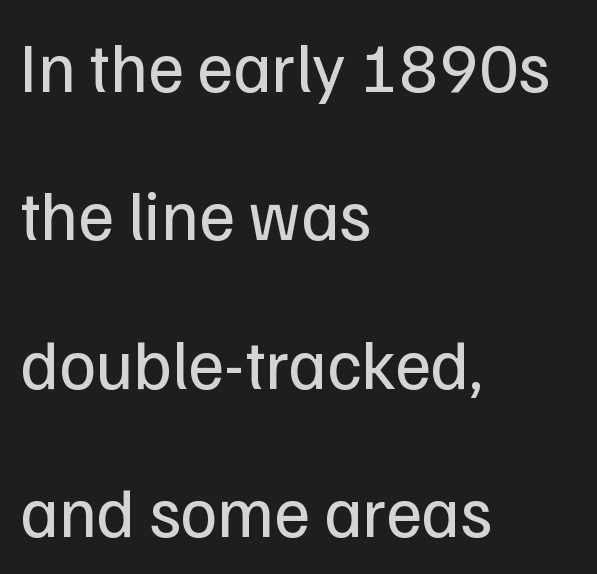
The image shows 70 px regular-weight sans-serif type, upright; set left-aligned, loose line spacing (2.12x), normal letter spacing, not underlined; low stroke contrast and a medium x-height.
